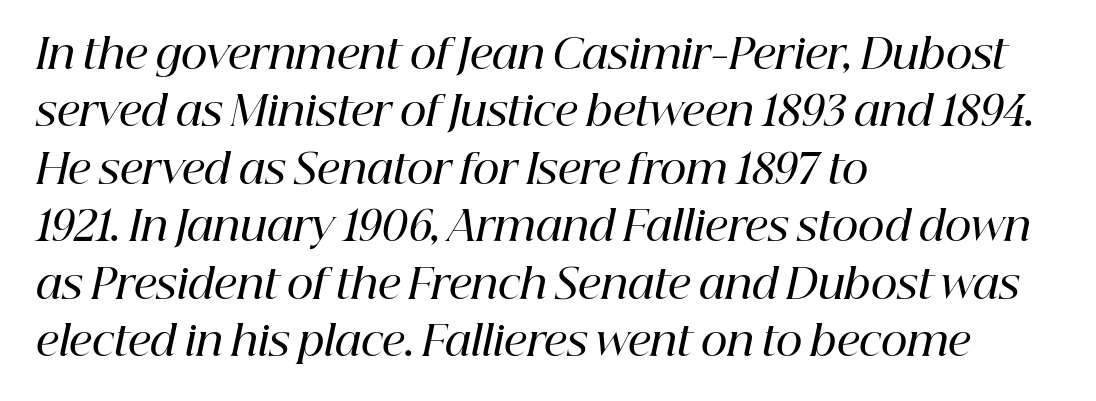
The passage shown is semibold, sitting just below true bold. Looks like regular typesetting: each glyph gets only the width it needs. Would a proofreader flag this as italicized? Yes. Tracking here is standard; glyphs follow each other at the usual distance. In terms of leading, this rendering sits right in the middle. Every row of glyphs begins at an identical x-position on the left.
